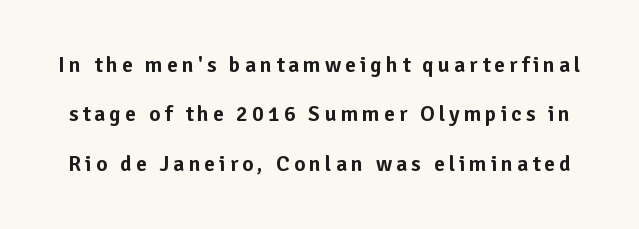
The image shows 22 px text type, upright; set loose line spacing (2.24x), not underlined.
